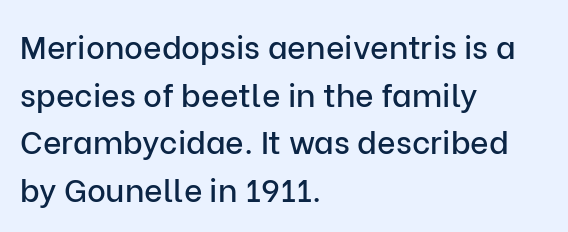
The image shows 32 px sans-serif type, upright; set left-aligned, normal line spacing (1.49x), normal letter spacing, not underlined; low stroke contrast and a medium x-height.
